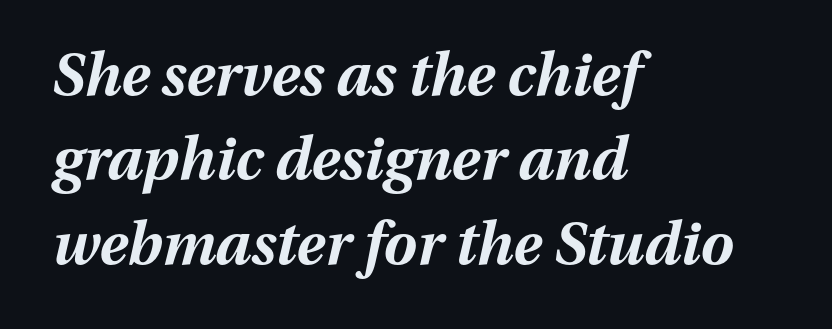
Q: Is the text bold? A: Yes.
Q: Is the text italic (slanted)? A: Yes, it leans right by about 13 degrees.
Q: Is the text underlined? A: No.
Q: How is the paragraph aligned? A: Left-aligned.
Q: Is the spacing between letters normal or unusually wide? A: Normal.
Q: Is the spacing between lines tight, normal or loose? A: Normal.
Q: Width (condensed, normal, or wide)? A: Normal.
Q: Stroke contrast? A: Medium.
Q: x-height? A: Medium.
Q: Monospaced? A: No.
